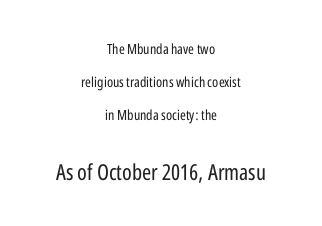
The image shows 22 px text type, upright; set centered, loose line spacing (2.36x), normal letter spacing, not underlined; the second (bottom) block is 1.57x larger.
